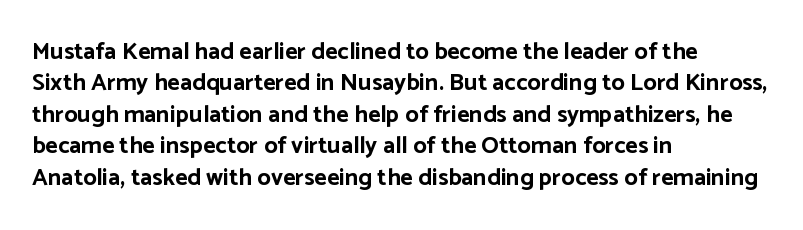
Q: Is the text bold? A: Yes.
Q: Is the text italic (slanted)? A: No, it is upright.
Q: Is the text underlined? A: No.
Q: How is the paragraph aligned? A: Left-aligned.
Q: Is the spacing between letters normal or unusually wide? A: Normal.
Q: Is the spacing between lines tight, normal or loose? A: Normal.
